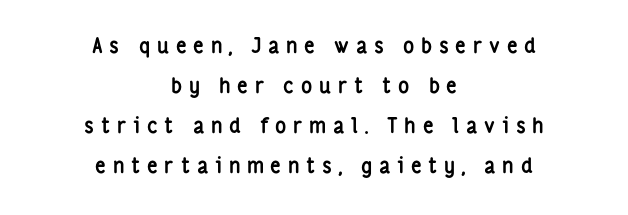
Is the letter spacing exaggerated? Yes — the characters are pushed far apart. You could fit nearly another row in the gap between these rows. The specimen reads as upright at a glance. Check the space under the baseline: it is left empty. The setting favours the middle, as headings and verse often do.
